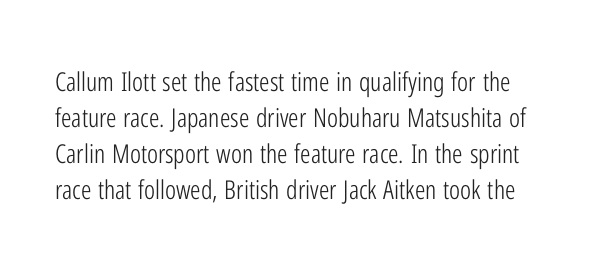
{"italic": "no", "bold": "no", "underline": "no", "line_spacing": "normal", "line_spacing_ratio": 1.39, "letter_spacing": "normal", "letter_spacing_em": 0.0, "glyph_px": 26}
